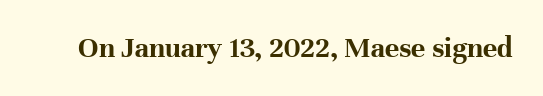
The image shows 30 px bold serif type, upright; set normal letter spacing, not underlined; high stroke contrast and a medium x-height.
